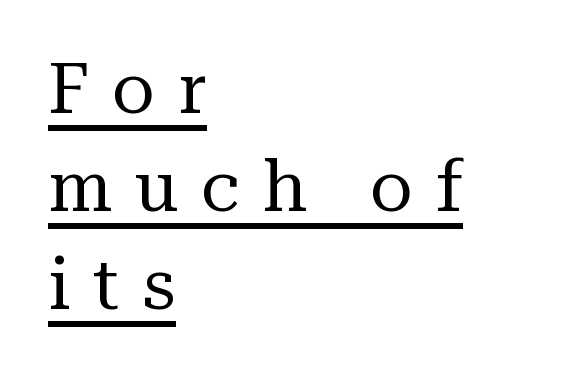
{"serif": "yes", "italic": "no", "bold": "no", "weight": "regular", "width": "normal", "stroke_contrast": "medium", "x_height": "medium", "monospaced": "no", "underline": "yes", "align": "left", "line_spacing": "normal", "line_spacing_ratio": 1.4, "letter_spacing": "wide", "letter_spacing_em": 0.33, "glyph_px": 70}
